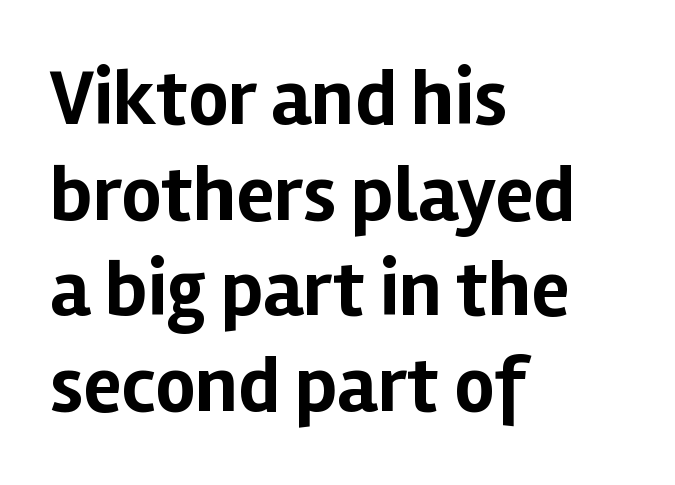
The image shows 79 px bold sans-serif type, upright; set left-aligned, line spacing 1.21x, normal letter spacing, not underlined; low stroke contrast and a medium x-height.
